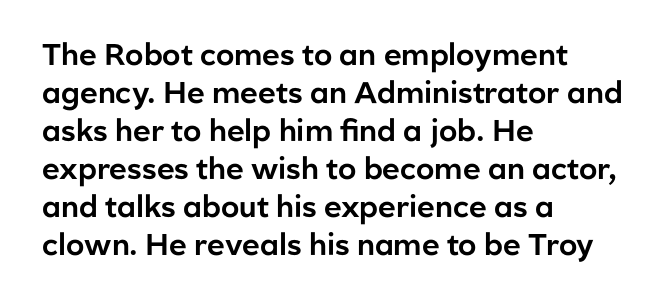
{"serif": "no", "italic": "no", "width": "normal", "stroke_contrast": "low", "x_height": "medium", "monospaced": "no", "underline": "no", "align": "left", "line_spacing": "normal", "line_spacing_ratio": 1.27, "letter_spacing": "normal", "letter_spacing_em": 0.0, "glyph_px": 30}
